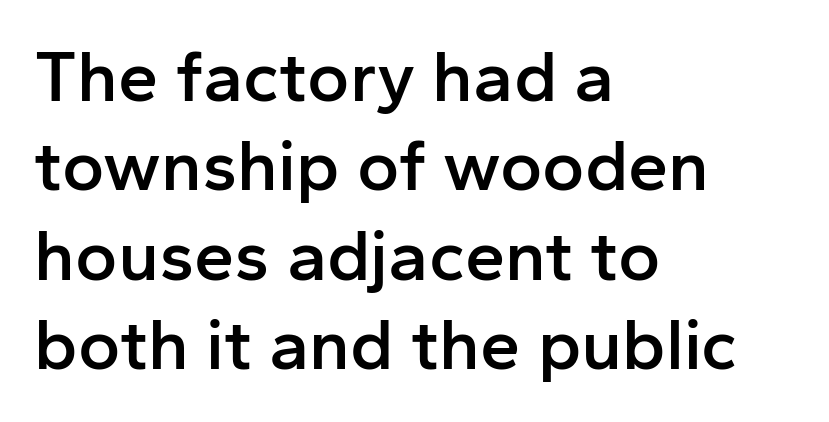
In terms of posture, this sample is upright. Is the letter spacing exaggerated? No — it looks like the ordinary default. Letterform terminals end flat and unadorned throughout the passage. Unmarked baselines from the first word to the last. The passage shown is semibold, sitting just below true bold. Where is the straight margin? On the left.
